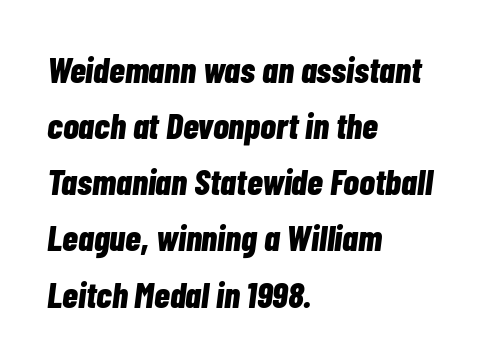
The image shows 36 px bold, condensed type, italic (leaning right); set left-aligned, normal line spacing (1.56x), normal letter spacing, not underlined; low stroke contrast and a medium x-height.
